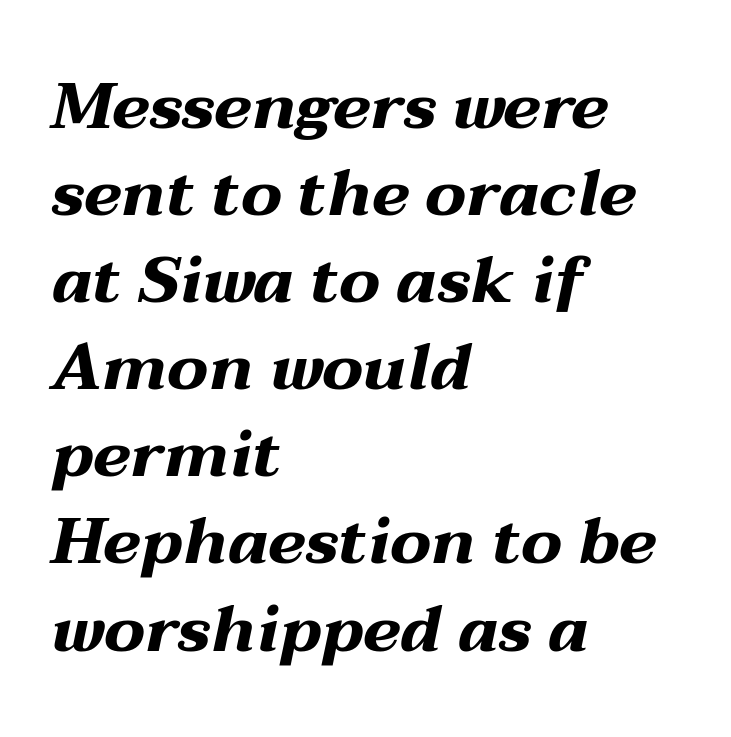
{"italic": "yes", "lean": "right", "slant_degrees": 12, "bold": "yes", "weight": "bold", "width": "wide", "stroke_contrast": "medium", "x_height": "medium", "monospaced": "no", "underline": "no", "align": "left", "line_spacing": "normal", "line_spacing_ratio": 1.34, "letter_spacing": "normal", "letter_spacing_em": 0.0, "glyph_px": 65}
